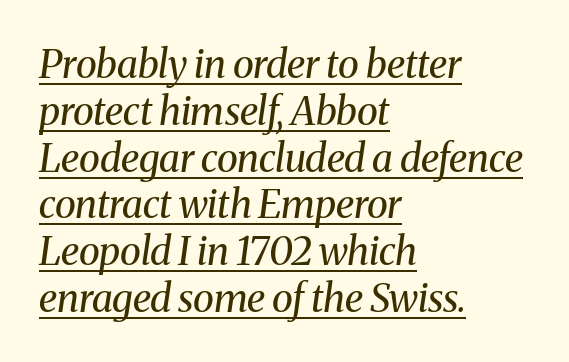
Each line starts at the same left margin while the right side varies. Honestly, the underline is the first thing you notice here. The whole block is typeset with a tilt. Is this a heavy cut? Hardly; it is regular or lighter. This is serif lettering, the kind often seen in printed books. The letters advance in unequal steps, a hallmark of proportional type.
